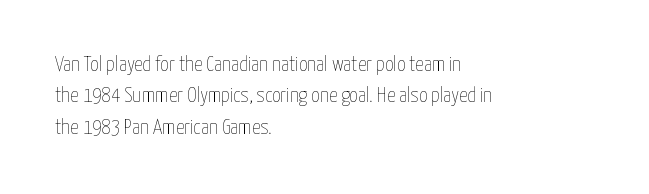
Each row of text sits above clean, open space. Italic? Not at all — the glyphs are vertical. Typeset ragged right — the left edge is the straight one. Each word holds together tightly as a unit, with standard inter-letter gaps. Interline gaps are of average width in this sample.
